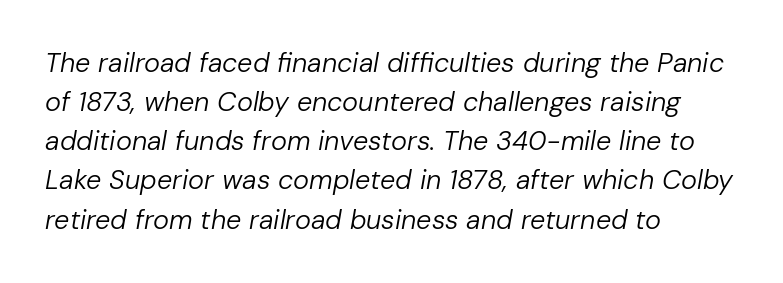
{"italic": "yes", "lean": "right", "slant_degrees": 10, "bold": "no", "underline": "no", "align": "left", "line_spacing": "normal", "line_spacing_ratio": 1.45, "letter_spacing": "normal", "letter_spacing_em": 0.0, "glyph_px": 27}
